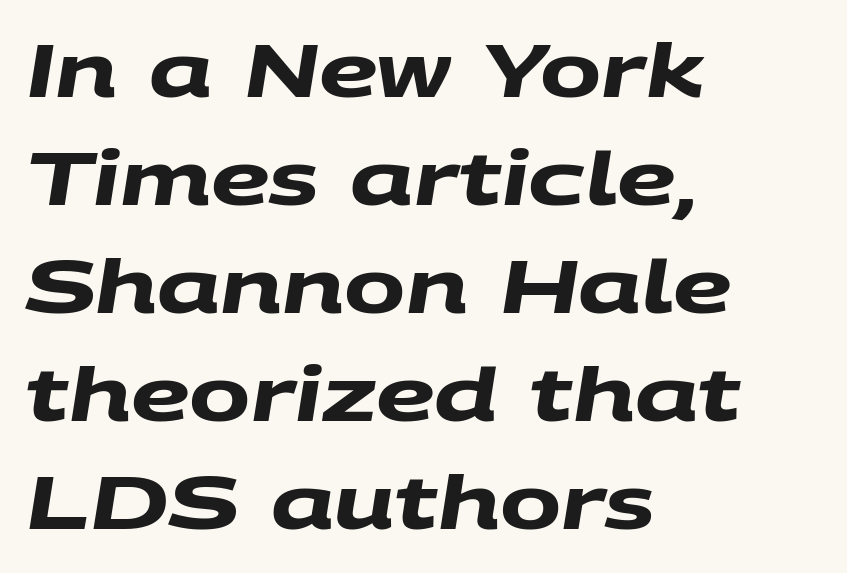
The image shows 73 px heavy, wide sans-serif type; set left-aligned, normal line spacing (1.48x), normal letter spacing, not underlined; medium stroke contrast and a large x-height.
